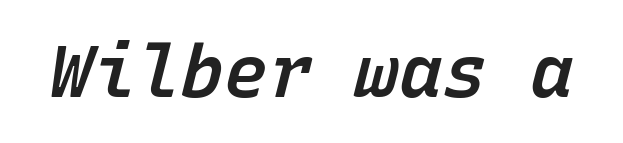
Q: Is the text bold? A: Semi-bold.
Q: Is the text italic (slanted)? A: Yes, it leans right by about 15 degrees.
Q: Is the text underlined? A: No.
Q: Is the spacing between letters normal or unusually wide? A: Normal.
Q: Width (condensed, normal, or wide)? A: Normal.
Q: Stroke contrast? A: Low.
Q: x-height? A: Medium.
Q: Monospaced? A: Yes.
